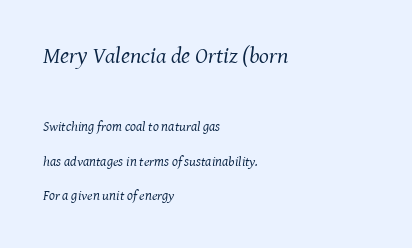
Q: Is the text bold? A: No.
Q: Is the text italic (slanted)? A: Yes, it leans right by about 7 degrees.
Q: Is the text underlined? A: No.
Q: How is the paragraph aligned? A: Left-aligned.
Q: Is the spacing between letters normal or unusually wide? A: Normal.
Q: Is the spacing between lines tight, normal or loose? A: Loose.
Q: Which block of text is set in a larger size, the first (top) or the second (bottom)? A: The first (top) one.
